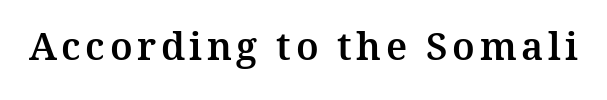
Q: Is the text italic (slanted)? A: No, it is upright.
Q: Is the typeface a serif or a sans-serif typeface? A: Serif.
Q: Is the text underlined? A: No.
Q: Width (condensed, normal, or wide)? A: Normal.
Q: Stroke contrast? A: Medium.
Q: x-height? A: Medium.
Q: Monospaced? A: No.
